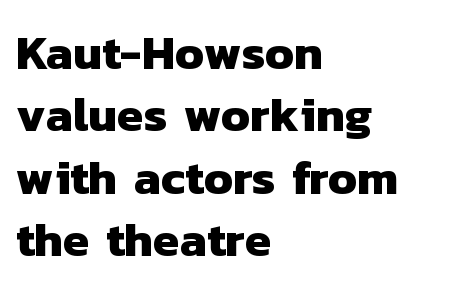
The image shows 48 px heavy sans-serif type; set left-aligned, normal line spacing (1.3x), normal letter spacing, not underlined; low stroke contrast and a medium x-height.
